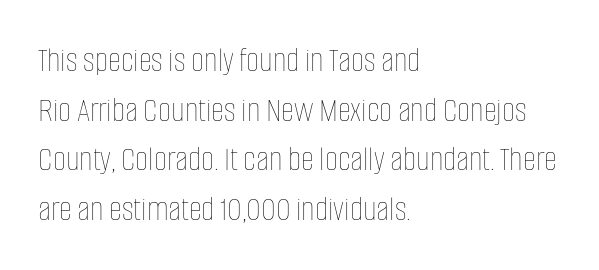
A typesetter would call this proportional, since set widths differ per character. Horizontally, the lines are justified to the leading edge only. The glyphs are unaccompanied by any horizontal stroke below them. Weight: in the light-to-regular range. Upright lettering throughout.
